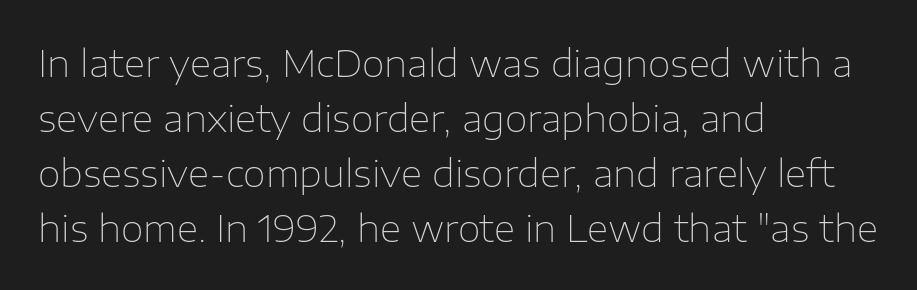
Q: Is the text bold? A: No.
Q: Is the text italic (slanted)? A: No, it is upright.
Q: Is the typeface a serif or a sans-serif typeface? A: Sans-serif.
Q: Is the text underlined? A: No.
Q: How is the paragraph aligned? A: Left-aligned.
Q: Is the spacing between letters normal or unusually wide? A: Normal.
Q: Is the spacing between lines tight, normal or loose? A: Normal.
Q: Width (condensed, normal, or wide)? A: Normal.
Q: Stroke contrast? A: Low.
Q: x-height? A: Medium.
Q: Monospaced? A: No.
